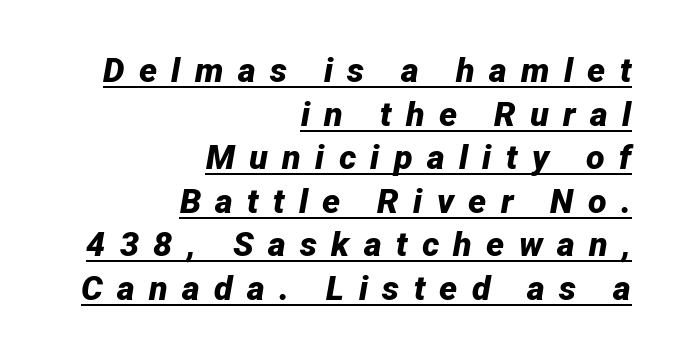
{"italic": "yes", "lean": "right", "slant_degrees": 12, "bold": "yes", "weight": "bold", "width": "normal", "stroke_contrast": "low", "x_height": "medium", "monospaced": "no", "underline": "yes", "align": "right", "line_spacing": "normal", "line_spacing_ratio": 1.28, "letter_spacing": "wide", "letter_spacing_em": 0.42, "glyph_px": 34}
